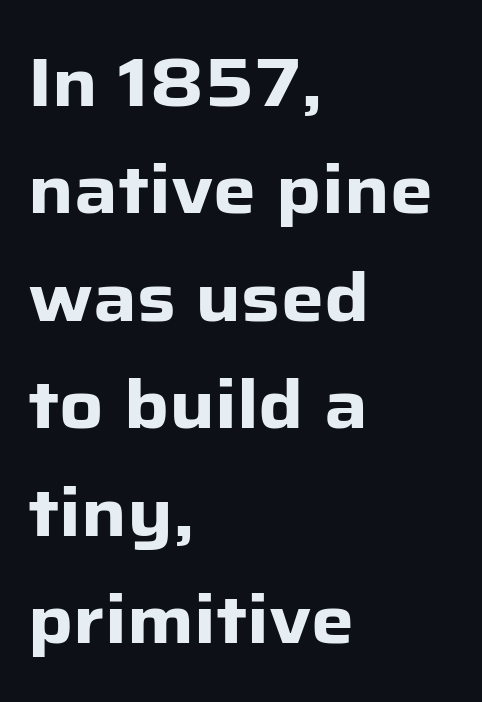
Q: Is the text bold? A: Yes.
Q: Is the text italic (slanted)? A: No, it is upright.
Q: Is the typeface a serif or a sans-serif typeface? A: Sans-serif.
Q: Is the text underlined? A: No.
Q: How is the paragraph aligned? A: Left-aligned.
Q: Is the spacing between letters normal or unusually wide? A: Normal.
Q: Is the spacing between lines tight, normal or loose? A: Normal.
Q: Width (condensed, normal, or wide)? A: Normal.
Q: Stroke contrast? A: Low.
Q: x-height? A: Medium.
Q: Monospaced? A: No.
